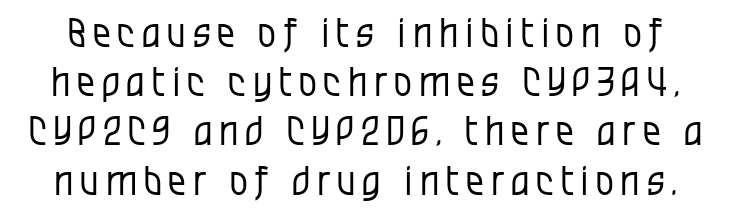
The image shows 40 px regular-weight, condensed sans-serif type, upright; set line spacing 1.23x, not underlined; low stroke contrast and a large x-height.
